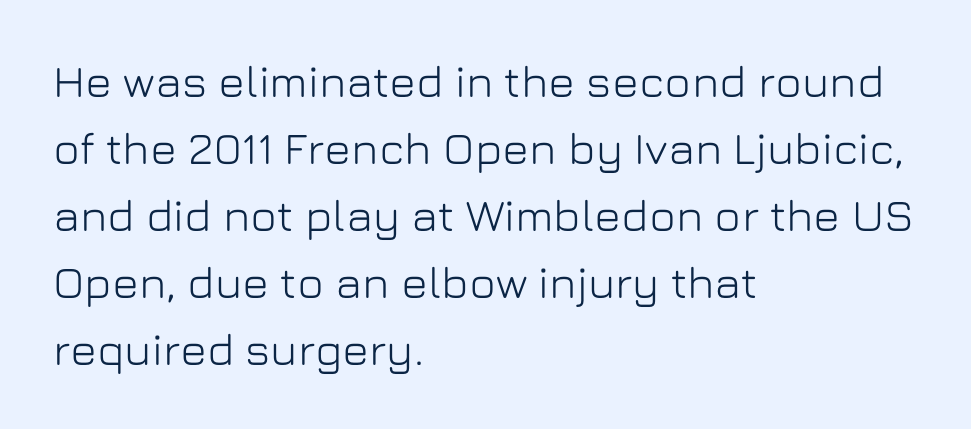
Underline: absent. A typesetter would label this face a sans. Layout note: lines flush left. Note the varied advance widths — an 'i' is clearly narrower than an 'm'. Vertically, the passage feels balanced, rows spaced as you'd expect.
